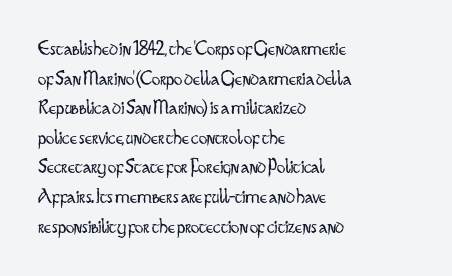
Q: Is the text bold? A: No.
Q: Is the text italic (slanted)? A: No, it is upright.
Q: Is the text underlined? A: No.
Q: How is the paragraph aligned? A: Left-aligned.
Q: Is the spacing between letters normal or unusually wide? A: Normal.
Q: Is the spacing between lines tight, normal or loose? A: Normal.
